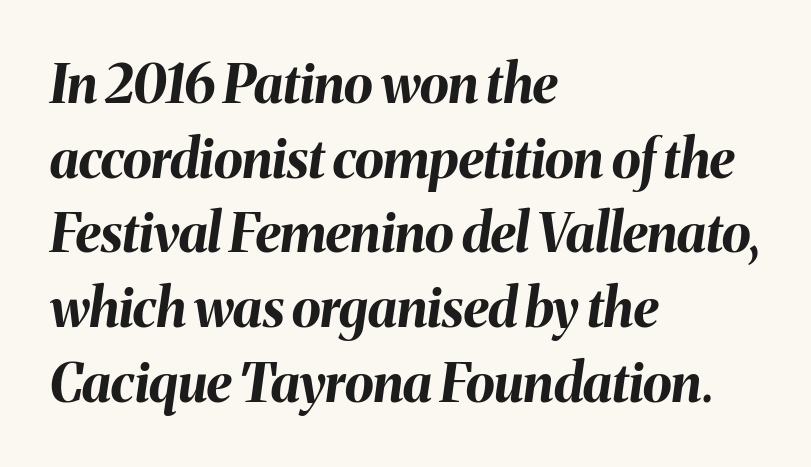
Between one letter and the next there's only the usual sliver of space. Just letters on the line, the space beneath them empty. Reading down the column, the eye jumps a familiar distance to each next line. Do the characters align in a grid? No, the font is proportional.
